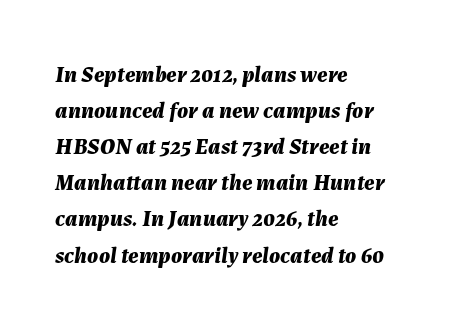
The image shows 23 px bold type, italic (leaning right); set left-aligned, normal line spacing (1.57x), normal letter spacing, not underlined.
